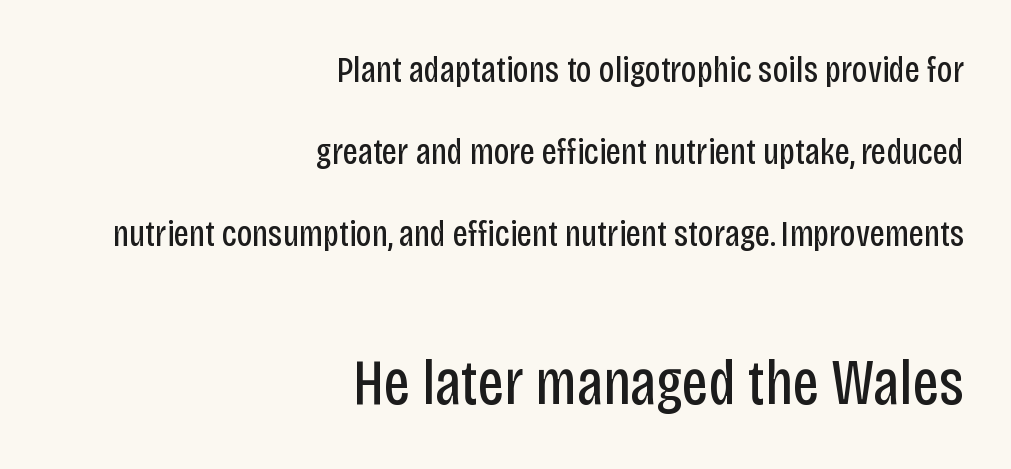
Q: Is the text bold? A: No.
Q: Is the text italic (slanted)? A: No, it is upright.
Q: Is the typeface a serif or a sans-serif typeface? A: Sans-serif.
Q: Is the text underlined? A: No.
Q: How is the paragraph aligned? A: Right-aligned.
Q: Is the spacing between letters normal or unusually wide? A: Normal.
Q: Is the spacing between lines tight, normal or loose? A: Loose.
Q: Which block of text is set in a larger size, the first (top) or the second (bottom)? A: The second (bottom) one.
Q: Width (condensed, normal, or wide)? A: Condensed.
Q: Stroke contrast? A: Low.
Q: x-height? A: Large.
Q: Monospaced? A: No.
